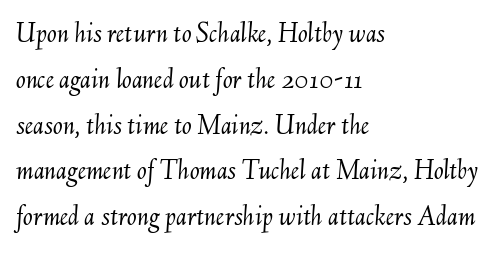
Proportional: the letters do not fall into vertical columns. This rendering uses left alignment, leaving the right contour irregular. Whoever set this chose a conventional vertical rhythm. Compared with ordinary roman type, these characters are visibly tilted.
